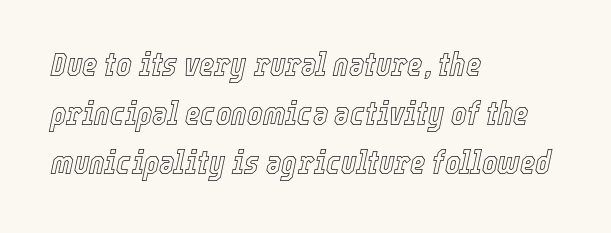
{"italic": "yes", "lean": "right", "slant_degrees": 12, "width": "condensed", "x_height": "medium", "monospaced": "no", "underline": "no", "align": "left", "line_spacing": "normal", "line_spacing_ratio": 1.49, "letter_spacing": "normal", "letter_spacing_em": 0.0, "glyph_px": 33}
